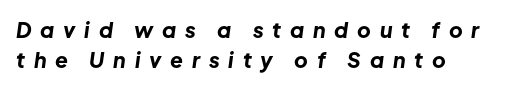
{"italic": "yes", "lean": "right", "slant_degrees": 8, "bold": "yes", "underline": "no", "line_spacing": "normal", "line_spacing_ratio": 1.43, "letter_spacing": "wide", "letter_spacing_em": 0.42, "glyph_px": 21}
